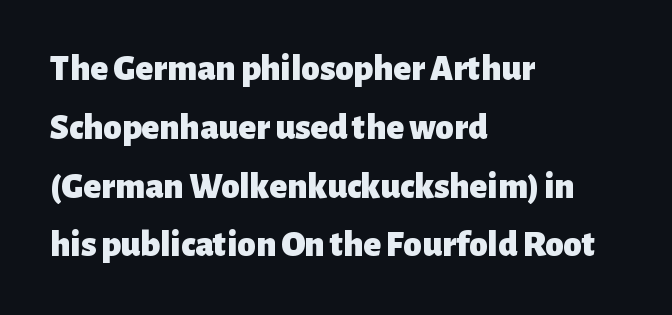
{"serif": "no", "italic": "no", "bold": "yes", "weight": "heavy", "width": "normal", "stroke_contrast": "low", "x_height": "medium", "monospaced": "no", "underline": "no", "align": "left", "line_spacing": "normal", "line_spacing_ratio": 1.59, "letter_spacing": "normal", "letter_spacing_em": 0.0, "glyph_px": 37}
